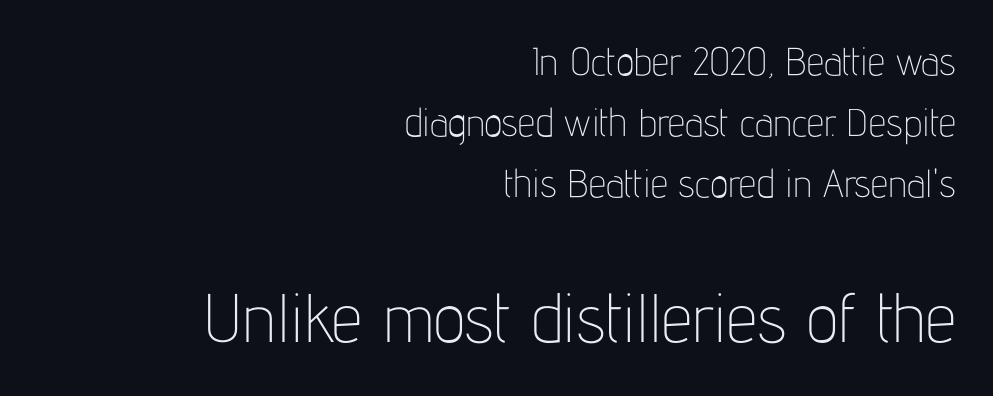
{"serif": "no", "italic": "no", "bold": "no", "weight": "thin", "width": "condensed", "stroke_contrast": "low", "x_height": "medium", "monospaced": "no", "underline": "no", "align": "right", "line_spacing": "normal", "line_spacing_ratio": 1.56, "letter_spacing": "normal", "letter_spacing_em": 0.0, "larger_block": "second", "size_ratio": 1.77, "glyph_px": 69}
